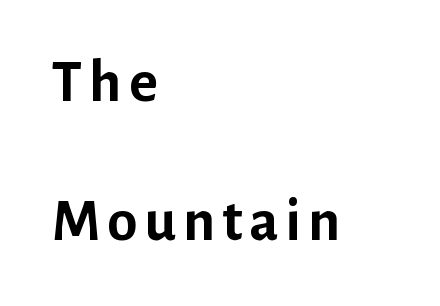
{"serif": "no", "italic": "no", "bold": "yes", "weight": "semibold", "width": "normal", "stroke_contrast": "low", "x_height": "medium", "monospaced": "no", "underline": "no", "align": "left", "line_spacing": "loose", "line_spacing_ratio": 2.28, "glyph_px": 61}
